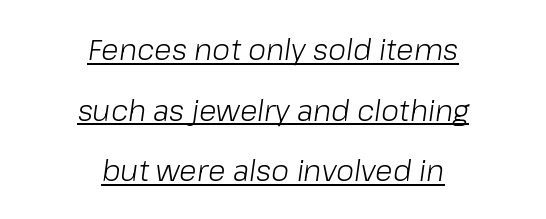
The letters advance in unequal steps, a hallmark of proportional type. The passage shown has conventional tracking throughout. Regarding leading, the lines here are spaced well apart. These lines are centered, leaving both edges ragged. Stem width sits at or under what a default text font uses.
